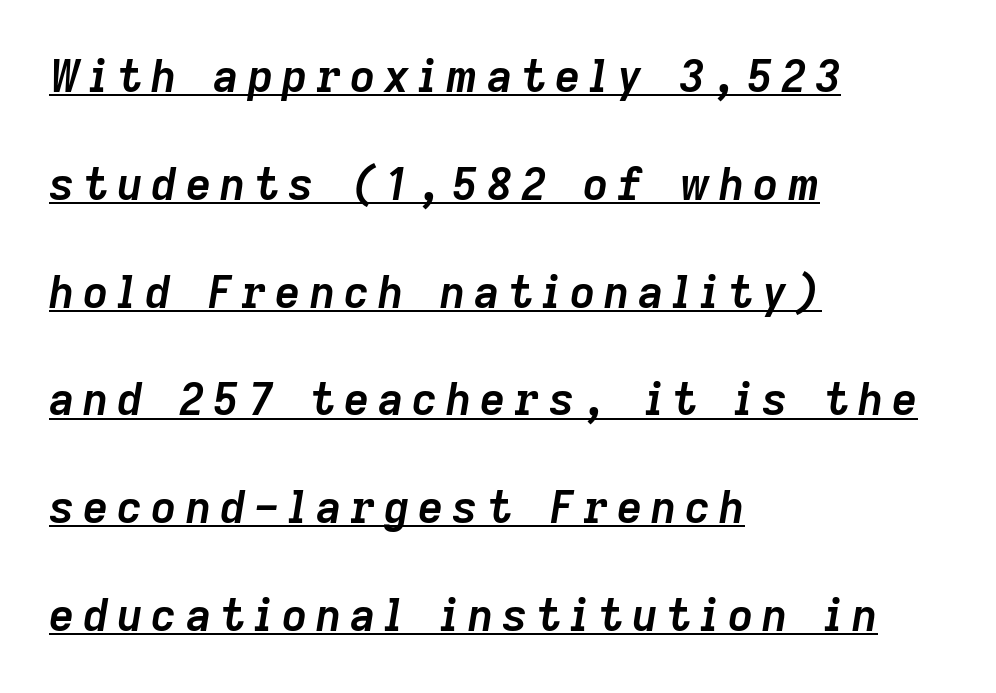
{"italic": "yes", "lean": "right", "slant_degrees": 9, "bold": "yes", "weight": "semibold", "width": "normal", "stroke_contrast": "low", "x_height": "medium", "monospaced": "no", "underline": "yes", "align": "left", "line_spacing": "loose", "line_spacing_ratio": 2.45, "letter_spacing": "wide", "letter_spacing_em": 0.2, "glyph_px": 44}
